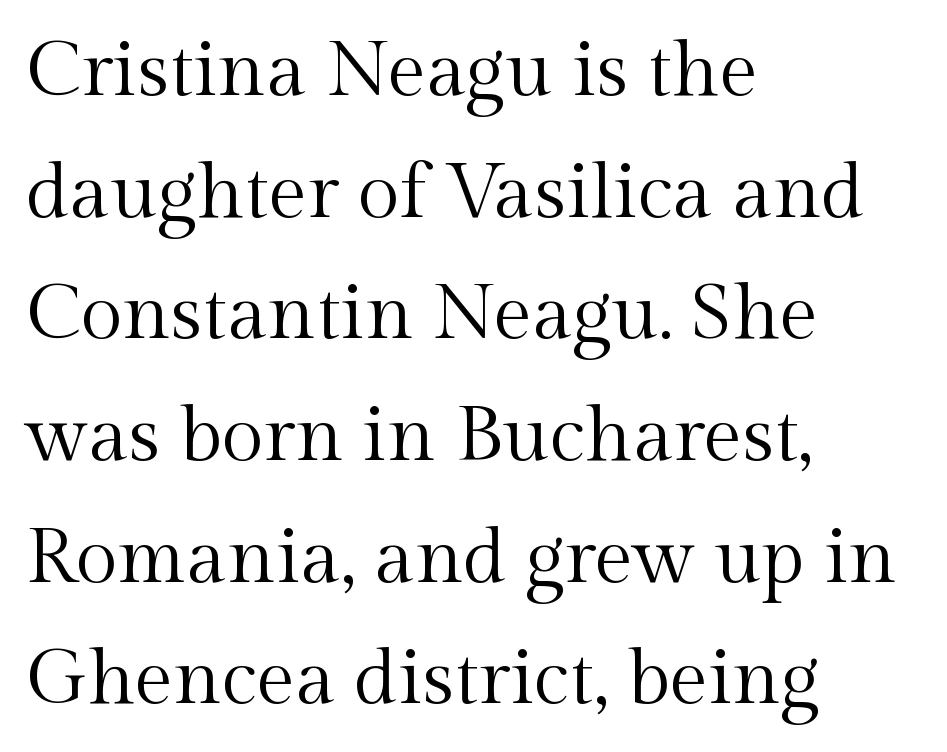
Q: Is the text bold? A: No.
Q: Is the text italic (slanted)? A: No, it is upright.
Q: Is the typeface a serif or a sans-serif typeface? A: Serif.
Q: Is the text underlined? A: No.
Q: How is the paragraph aligned? A: Left-aligned.
Q: Is the spacing between letters normal or unusually wide? A: Normal.
Q: Is the spacing between lines tight, normal or loose? A: Normal.
Q: Width (condensed, normal, or wide)? A: Normal.
Q: x-height? A: Medium.
Q: Monospaced? A: No.
